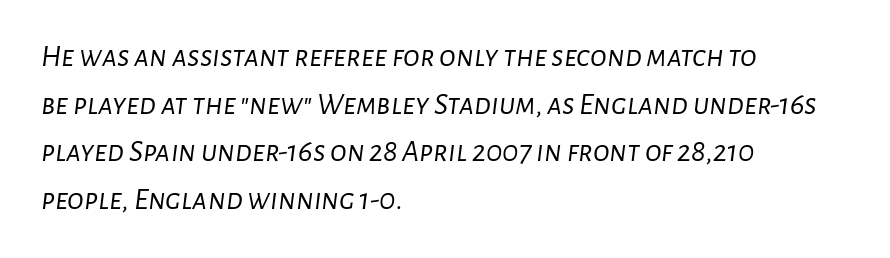
Line starts are locked; line ends wander. Slanted lettering throughout. Plain, unruled lines of type. The weight would be labelled regular, book, light, or lighter still. If you measured baseline to baseline, you'd find a middling distance.
